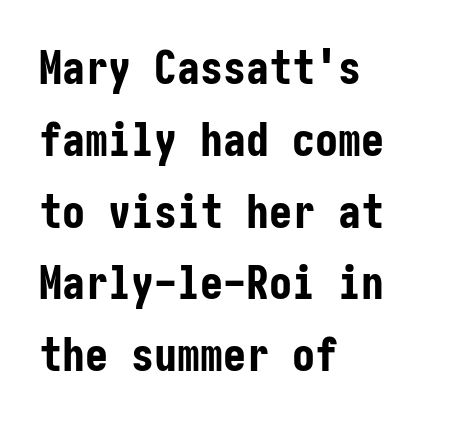
The image shows 46 px bold, condensed sans-serif type, upright; set left-aligned, normal line spacing (1.56x), normal letter spacing, not underlined; low stroke contrast and a medium x-height.
